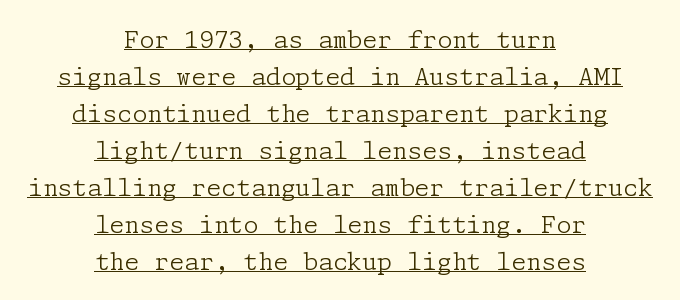
The cut favours lightness, reaching ordinary text weight at its darkest. The specimen includes a rule beneath the text block's lines. Honestly, the letter spacing is just normal — you wouldn't notice it. Regular leading. The type sits square on the baseline with zero lean. Layout note: lines centered.
